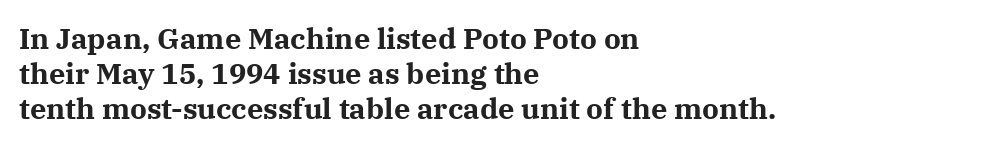
{"serif": "yes", "italic": "no", "bold": "yes", "weight": "bold", "width": "normal", "stroke_contrast": "medium", "x_height": "medium", "monospaced": "no", "underline": "no", "align": "left", "line_spacing_ratio": 1.21, "letter_spacing": "normal", "letter_spacing_em": 0.0, "glyph_px": 29}
